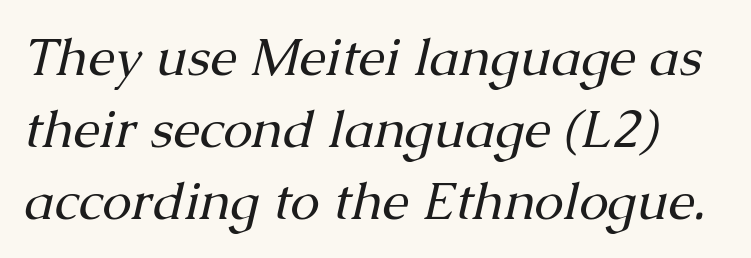
{"serif": "yes", "italic": "yes", "lean": "right", "slant_degrees": 13, "bold": "no", "weight": "regular", "width": "normal", "stroke_contrast": "medium", "x_height": "medium", "monospaced": "no", "underline": "no", "align": "left", "line_spacing": "normal", "line_spacing_ratio": 1.36, "letter_spacing": "normal", "letter_spacing_em": 0.0, "glyph_px": 53}
